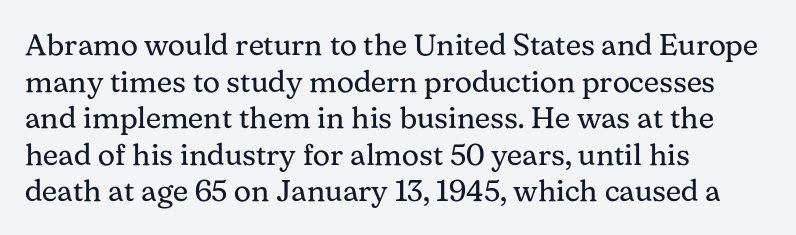
Q: Is the text bold? A: No.
Q: Is the text italic (slanted)? A: No, it is upright.
Q: Is the typeface a serif or a sans-serif typeface? A: Serif.
Q: Is the text underlined? A: No.
Q: How is the paragraph aligned? A: Left-aligned.
Q: Is the spacing between letters normal or unusually wide? A: Normal.
Q: Width (condensed, normal, or wide)? A: Normal.
Q: Stroke contrast? A: Medium.
Q: x-height? A: Medium.
Q: Monospaced? A: No.
